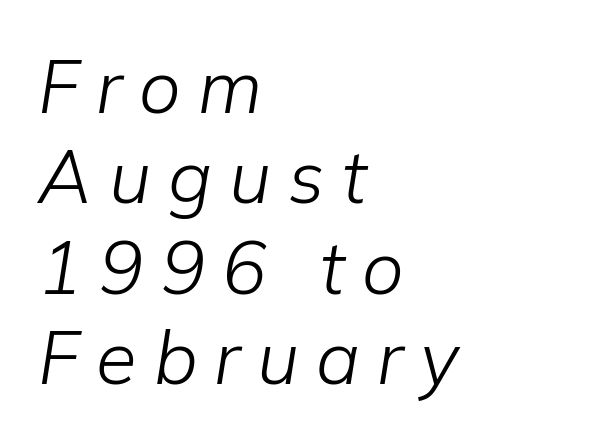
The image shows 74 px light type, italic (leaning right); set left-aligned, line spacing 1.22x, unusually wide letter spacing (+0.23 em), not underlined; low stroke contrast and a medium x-height.
